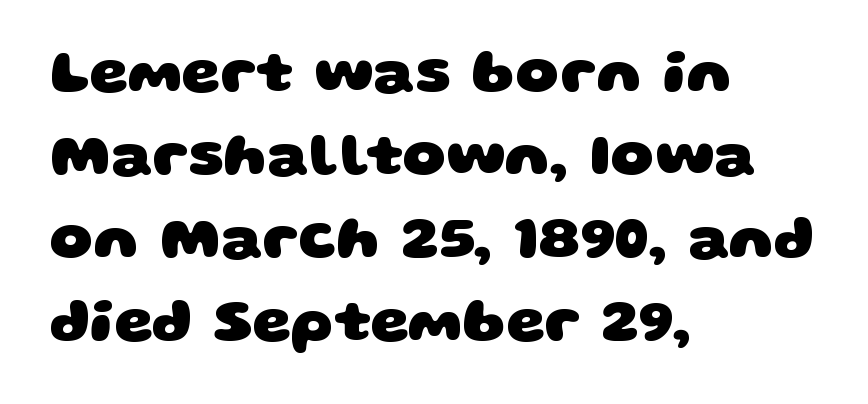
The letters advance in unequal steps, a hallmark of proportional type. The passage shown is typeset with a sans-serif family. The foot of each line stays bare and open. This rendering leaves character spacing at its baseline value. These lines sit exactly where default settings would place them.
